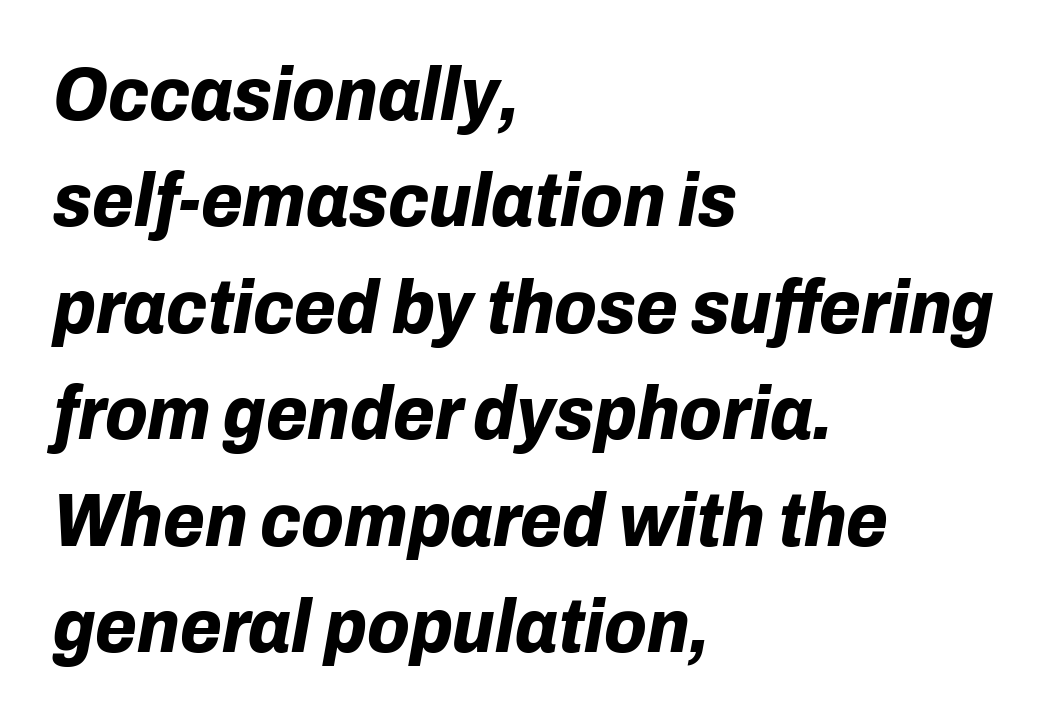
The tracking reads as untouched default to a designer's eye. Does the weight exceed regular? Yes, all the way to bold. The gap between lines stays unmarked. The leading is moderate, giving the passage an even texture.
